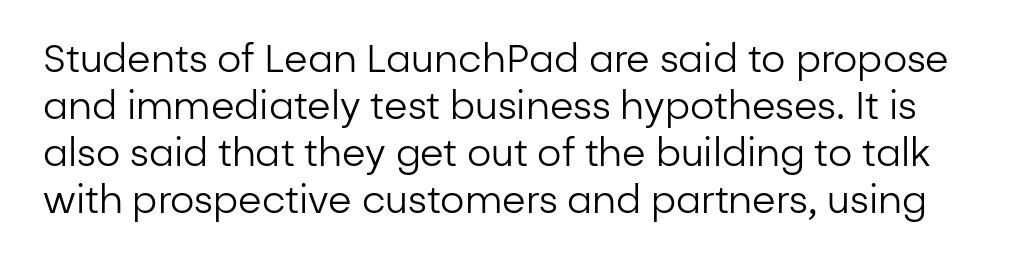
Q: Is the text bold? A: No.
Q: Is the text italic (slanted)? A: No, it is upright.
Q: Is the typeface a serif or a sans-serif typeface? A: Sans-serif.
Q: Is the text underlined? A: No.
Q: Is the spacing between letters normal or unusually wide? A: Normal.
Q: Width (condensed, normal, or wide)? A: Normal.
Q: Stroke contrast? A: Low.
Q: x-height? A: Medium.
Q: Monospaced? A: No.
